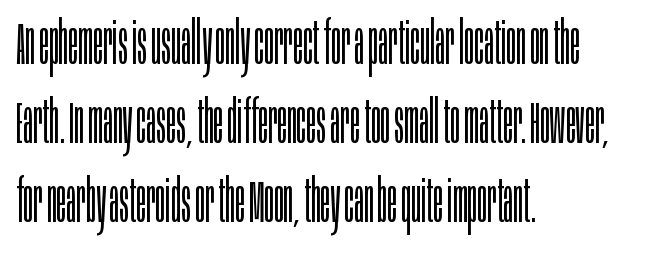
{"serif": "no", "italic": "no", "bold": "no", "weight": "light", "width": "condensed", "stroke_contrast": "low", "x_height": "large", "monospaced": "no", "underline": "no", "align": "left", "line_spacing": "normal", "line_spacing_ratio": 1.32, "letter_spacing": "normal", "letter_spacing_em": 0.0, "glyph_px": 60}
